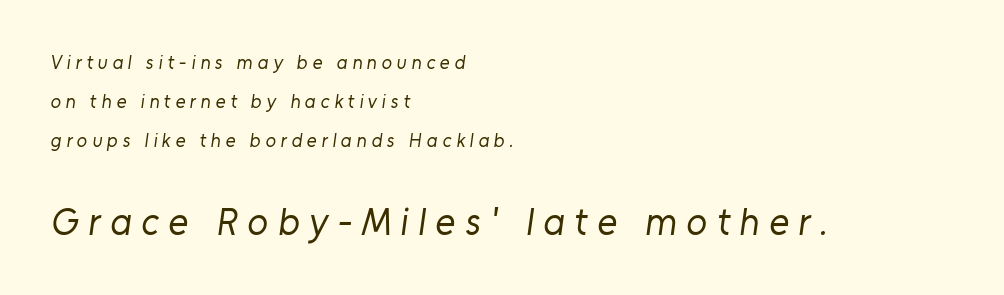
Q: Is the text bold? A: No.
Q: Is the typeface a serif or a sans-serif typeface? A: Sans-serif.
Q: Is the text underlined? A: No.
Q: How is the paragraph aligned? A: Left-aligned.
Q: Is the spacing between letters normal or unusually wide? A: Unusually wide.
Q: Is the spacing between lines tight, normal or loose? A: Loose.
Q: Which block of text is set in a larger size, the first (top) or the second (bottom)? A: The second (bottom) one.
Q: Width (condensed, normal, or wide)? A: Normal.
Q: Stroke contrast? A: Low.
Q: x-height? A: Medium.
Q: Monospaced? A: No.
